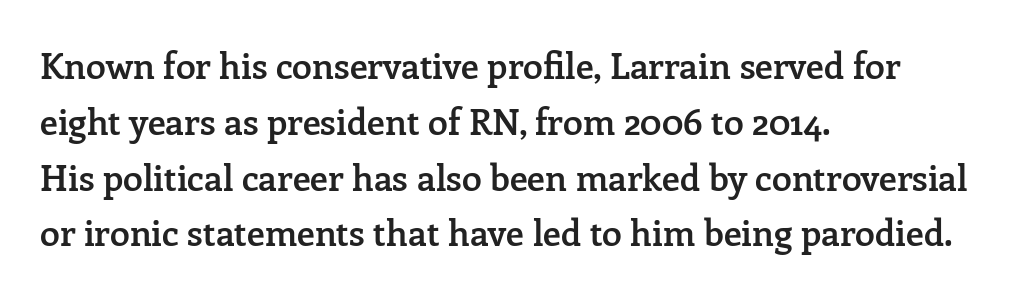
Successive baselines arrive at the customary interval. As a designer I'd log this as weight 600, semibold. Here the designer chose a conventional face with non-uniform glyph widths. Clear beneath every line of the passage. Do the letters lean? They stand straight.
